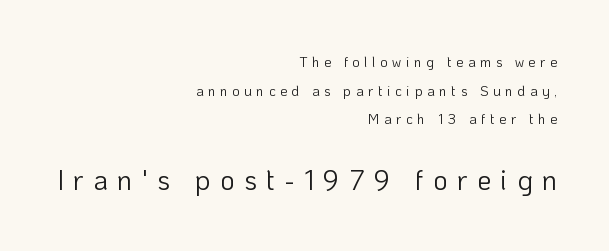
The image shows 28 px light sans-serif type, upright; set right-aligned, loose line spacing (2.05x), unusually wide letter spacing (+0.33 em), not underlined; the second (bottom) block is 2.0x larger; low stroke contrast and a medium x-height.
